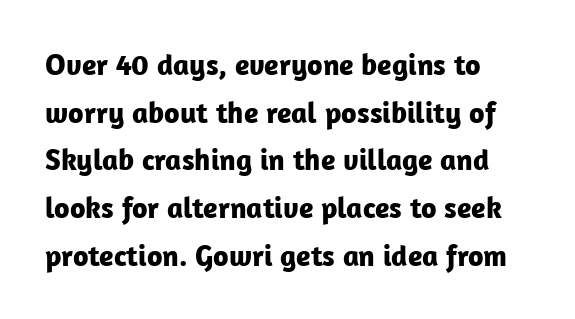
Just letters on the line, the space beneath them empty. The lettering holds an erect, upright posture throughout. This is heavy type, rendered in bold. Casual observation: everything's shoved over to the left. Letter spacing: default. The font family rendered here belongs to the sans-serif group.
